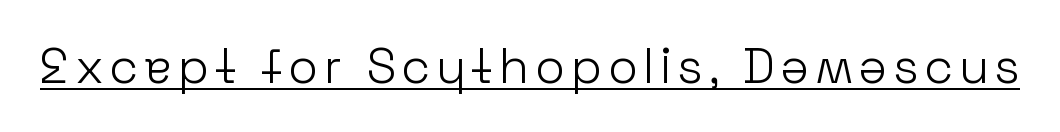
The image shows 49 px light sans-serif type, upright; set underlined; low stroke contrast and a medium x-height.
